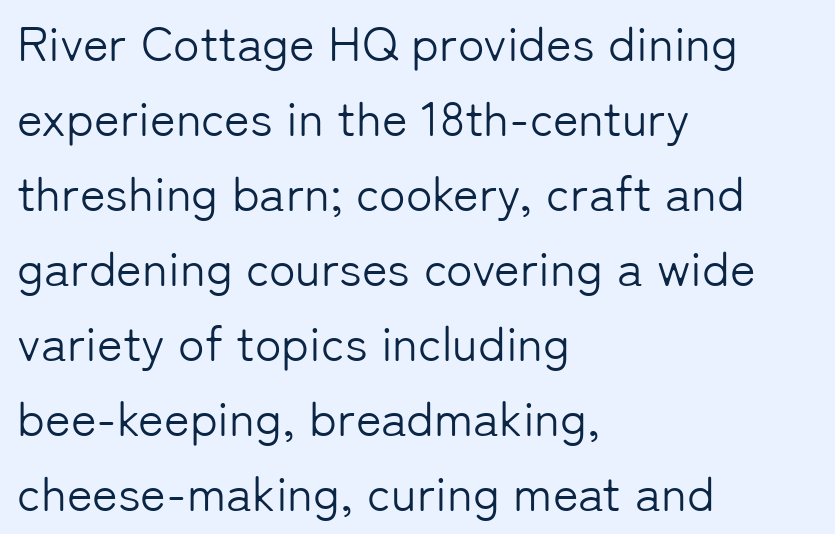
The image shows 49 px light sans-serif type, upright; set left-aligned, normal line spacing (1.53x), normal letter spacing, not underlined; low stroke contrast and a medium x-height.
